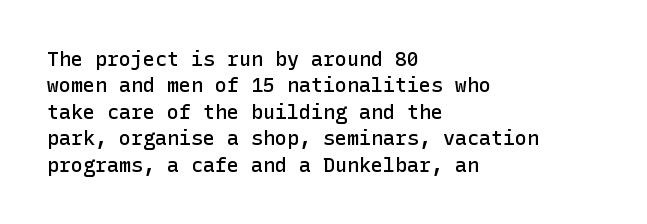
Beneath every word, the page is bare. Upright lettering throughout. Teacher's note: observe the even left margin — that is flush-left alignment. Caption: standard tracking, unaltered. A fair bit of extra ink — the face is semibold, not bold.
